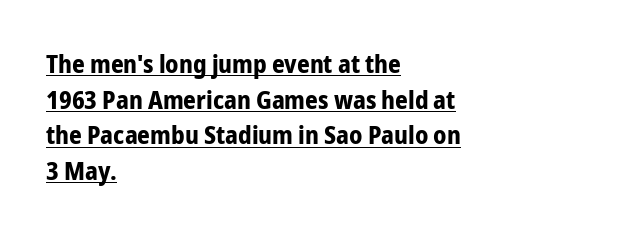
The face used here is rendered with its standard letterfit. You can tell it's not italic because the verticals are truly vertical. Normally led — the rows are evenly, conventionally spaced. The rendered words wear a rule along their underside. This is heavy type, rendered in bold. Which margin do the lines hug? The left one — the right edge is uneven.
